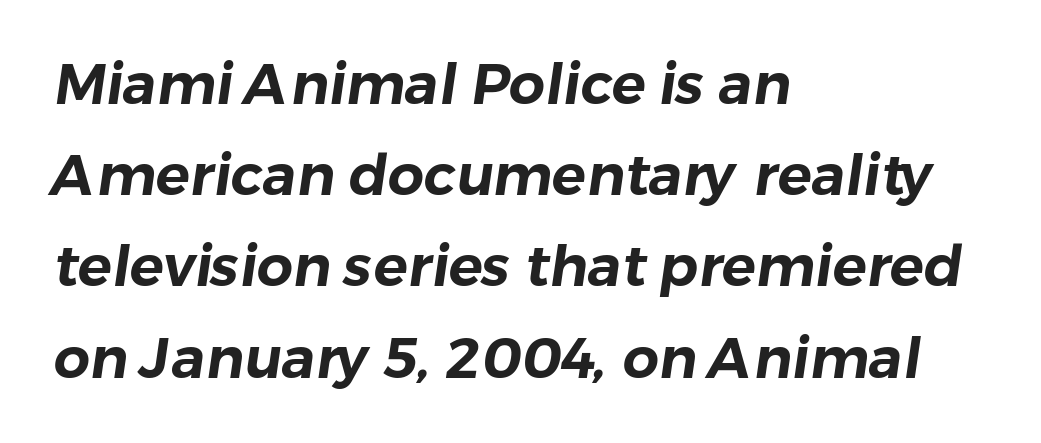
Character widths vary here, with narrow letters taking less room than wide ones. Is this a sans? Yes — the strokes have no serifs. Bare-footed words on every line. A typesetter would call this leading conventional body-copy spacing.
